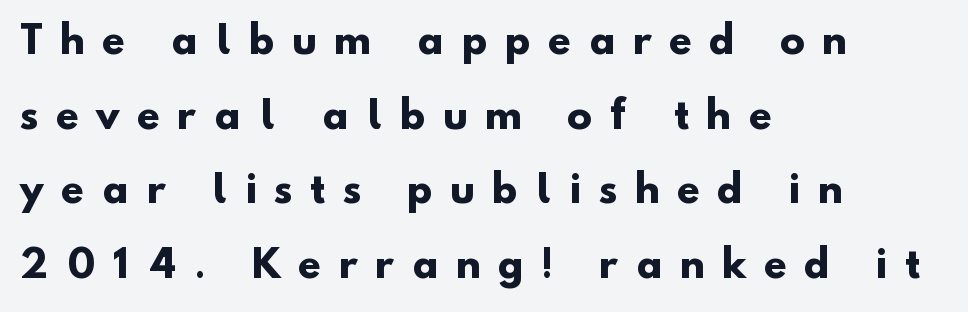
Q: Is the text bold? A: Yes.
Q: Is the typeface a serif or a sans-serif typeface? A: Sans-serif.
Q: Is the text underlined? A: No.
Q: How is the paragraph aligned? A: Left-aligned.
Q: Is the spacing between letters normal or unusually wide? A: Unusually wide.
Q: Is the spacing between lines tight, normal or loose? A: Loose.
Q: Width (condensed, normal, or wide)? A: Normal.
Q: Stroke contrast? A: Low.
Q: x-height? A: Small.
Q: Monospaced? A: No.
